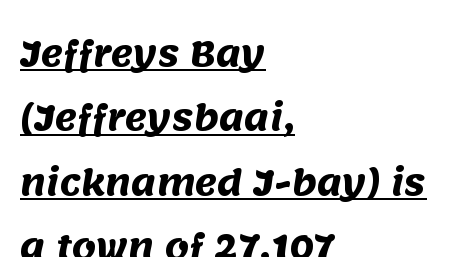
{"serif": "no", "bold": "yes", "weight": "heavy", "width": "normal", "stroke_contrast": "medium", "x_height": "large", "monospaced": "no", "underline": "yes", "align": "left", "line_spacing_ratio": 1.89, "letter_spacing": "normal", "letter_spacing_em": 0.0, "glyph_px": 34}
